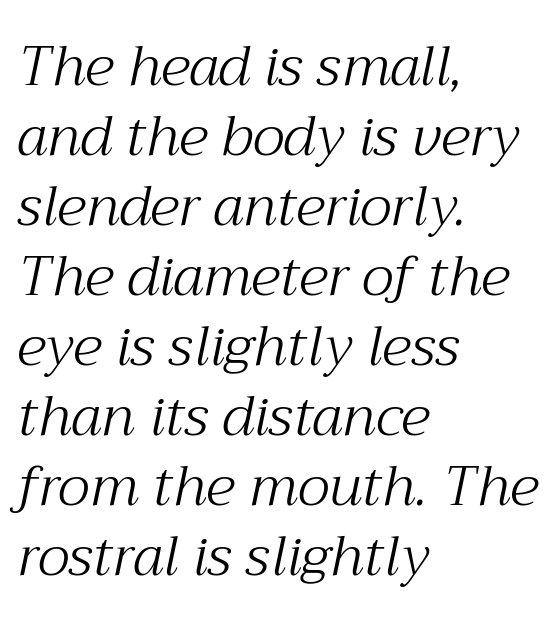
Q: Is the text bold? A: No.
Q: Is the text italic (slanted)? A: Yes, it leans right by about 12 degrees.
Q: Is the typeface a serif or a sans-serif typeface? A: Serif.
Q: Is the text underlined? A: No.
Q: How is the paragraph aligned? A: Left-aligned.
Q: Is the spacing between letters normal or unusually wide? A: Normal.
Q: Is the spacing between lines tight, normal or loose? A: Normal.
Q: Width (condensed, normal, or wide)? A: Normal.
Q: Stroke contrast? A: Medium.
Q: x-height? A: Medium.
Q: Monospaced? A: No.
